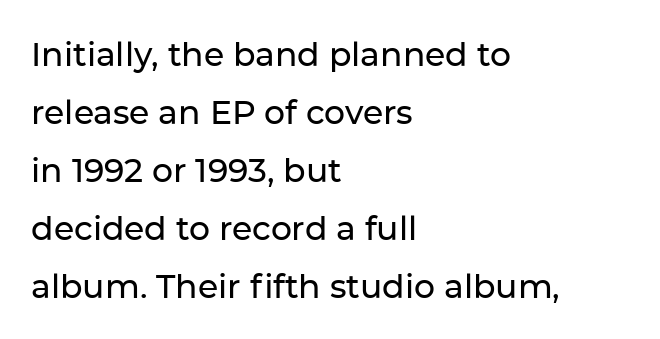
Every row of glyphs begins at an identical x-position on the left. Is there any slant? The stems are plumb. Descenders are the only things crossing below the line. The face used here is proportionally spaced, like ordinary book or web type.
